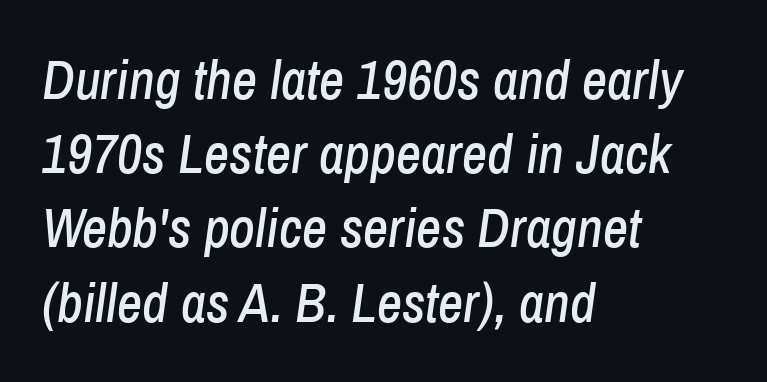
The image shows 55 px condensed type, italic (leaning right); set left-aligned, normal line spacing (1.35x), normal letter spacing, not underlined; low stroke contrast and a medium x-height.
